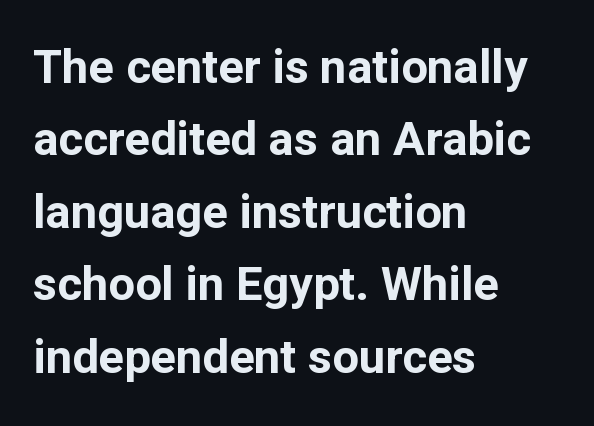
The image shows 47 px bold sans-serif type, upright; set left-aligned, normal line spacing (1.54x), normal letter spacing, not underlined; low stroke contrast and a medium x-height.
